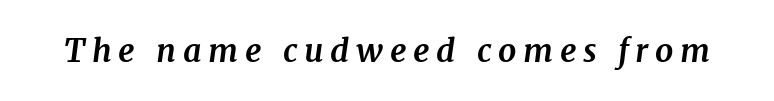
Beneath every word, the page is bare. Observe the wide spacing: letters keep a clear distance from each other. These lines are rendered in a variable-pitch font. Unlike a clean sans, this face finishes its strokes with serifs.
